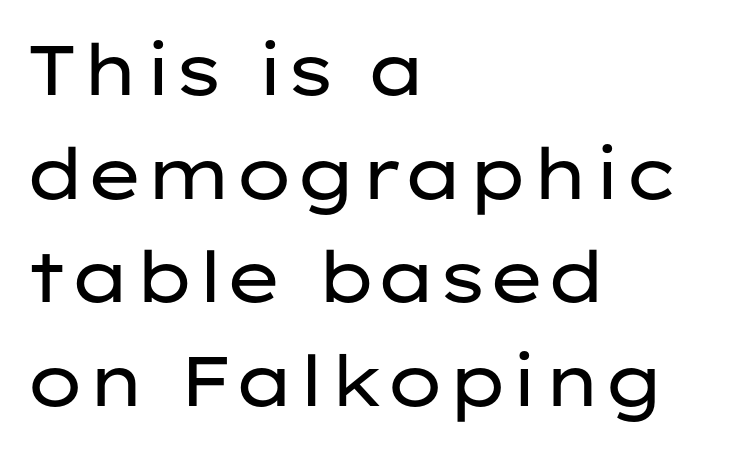
The image shows 70 px regular-weight, wide sans-serif type, upright; set left-aligned, normal line spacing (1.48x), normal letter spacing, not underlined; low stroke contrast and a medium x-height.
